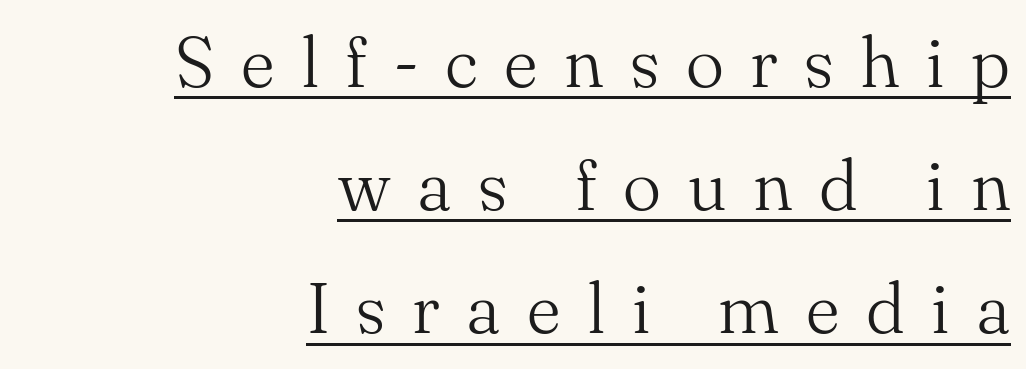
The image shows 72 px light serif type, upright; set right-aligned, line spacing 1.71x, unusually wide letter spacing (+0.37 em), underlined; medium stroke contrast and a small x-height.
